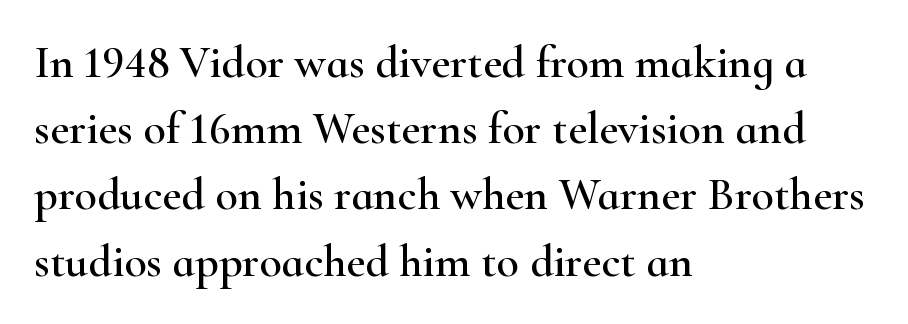
This sample is left-justified, so line endings fall wherever the words run out. A roman cut, with each character standing at attention. The rendering shows small feet on the letterforms — a serif design. Look at the tracking — it's just the regular setting, nothing added. Notice how descenders clear the ascenders below comfortably — that's standard leading. Character widths vary here, with narrow letters taking less room than wide ones.
